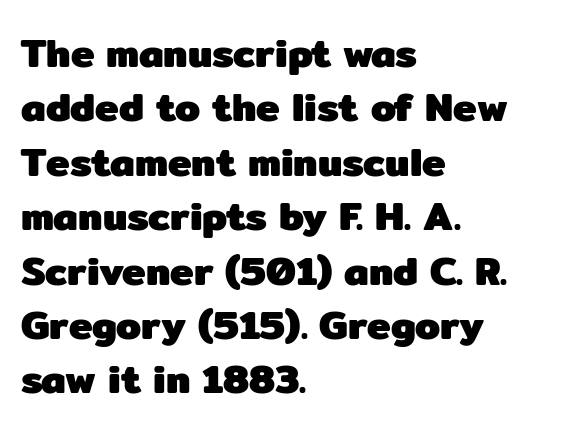
These lines are set flush left with a ragged right edge. I'd describe the lettering as bold — thick and assertive. The typeface chosen for these lines omits serifs. A typesetter would call this zero additional tracking. Vertically, the passage feels balanced, rows spaced as you'd expect. The strip under each line holds only bare page.
